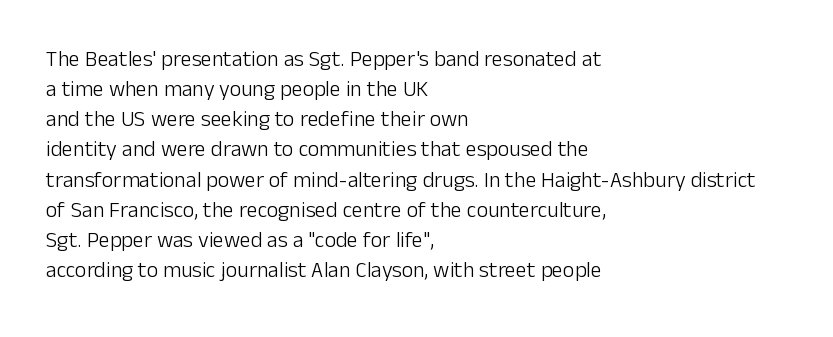
The letterforms sit shoulder to shoulder at normal distance. The space directly below the letters is spotless. Counters stay open thanks to moderate or lighter strokes. The vertical gap from one line to the next is medium. Ascenders rise straight up at ninety degrees. The ragged edge is on the right, which tells us the setting is flush left.
